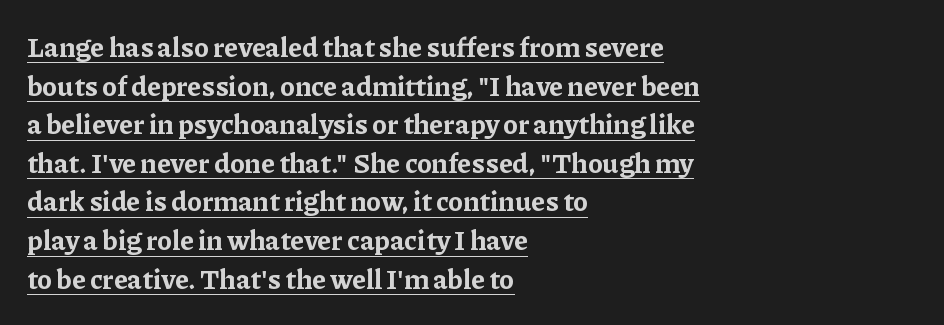
The image shows 27 px bold type, upright; set left-aligned, normal line spacing (1.43x), normal letter spacing, underlined.
